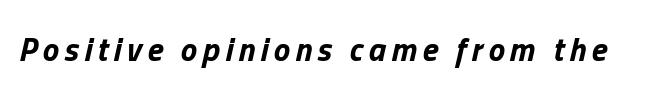
The image shows 33 px bold type, italic (leaning right); set not underlined; low stroke contrast and a medium x-height.
